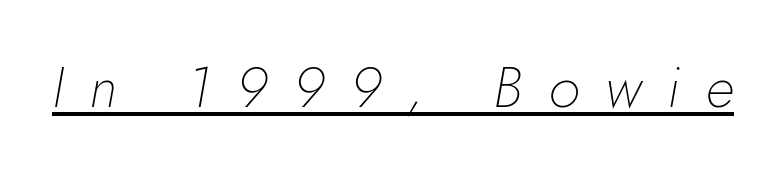
Honestly, the underline is the first thing you notice here. The face used here has a pronounced slope to its letters. The strokes carry an ordinary text weight at most. The gaps between neighbouring characters are conspicuously large. The face used here is proportionally spaced, like ordinary book or web type.
